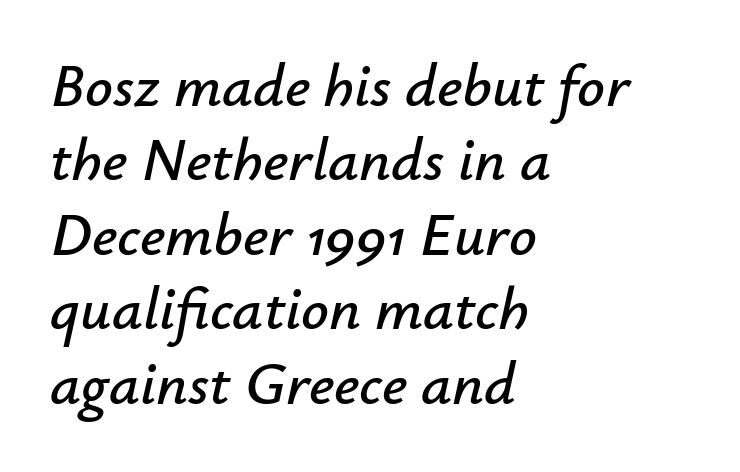
The image shows 61 px text type, italic (leaning right); set left-aligned, line spacing 1.22x, normal letter spacing, not underlined; low stroke contrast and a small x-height.
